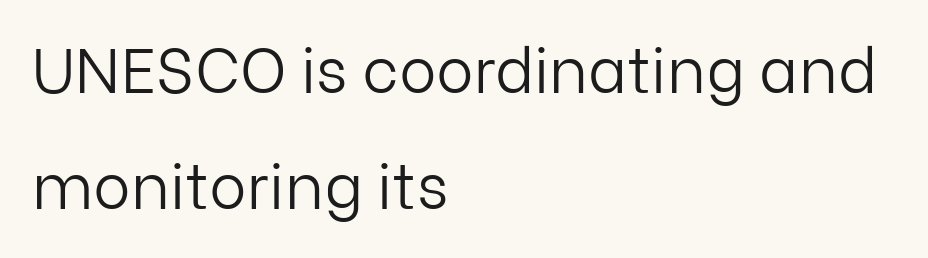
The image shows 63 px light sans-serif type, upright; set left-aligned, line spacing 1.84x, normal letter spacing, not underlined; low stroke contrast and a medium x-height.
